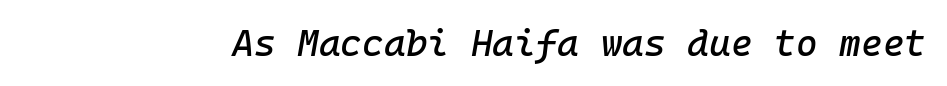
The image shows 37 px text type, italic (leaning right), monospaced; set normal letter spacing, not underlined; low stroke contrast and a medium x-height.
